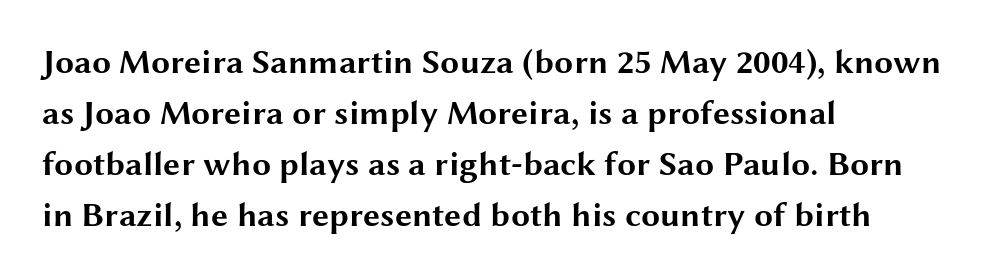
{"serif": "no", "italic": "no", "bold": "yes", "weight": "bold", "width": "wide", "stroke_contrast": "medium", "x_height": "medium", "monospaced": "no", "underline": "no", "align": "left", "line_spacing": "normal", "line_spacing_ratio": 1.5, "letter_spacing": "normal", "letter_spacing_em": 0.0, "glyph_px": 34}
